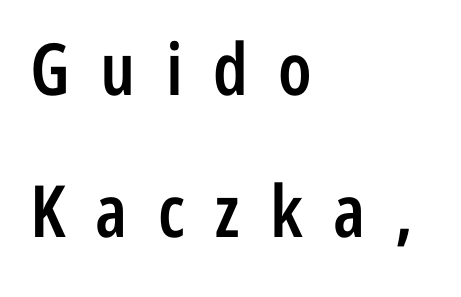
The space beneath each line is pristine and unruled. The line-height multiplier appears high, well above default. Casual observation: everything's shoved over to the left. The passage shown has open, widely tracked lettering throughout. Nope, not italic — everything's standing straight.
